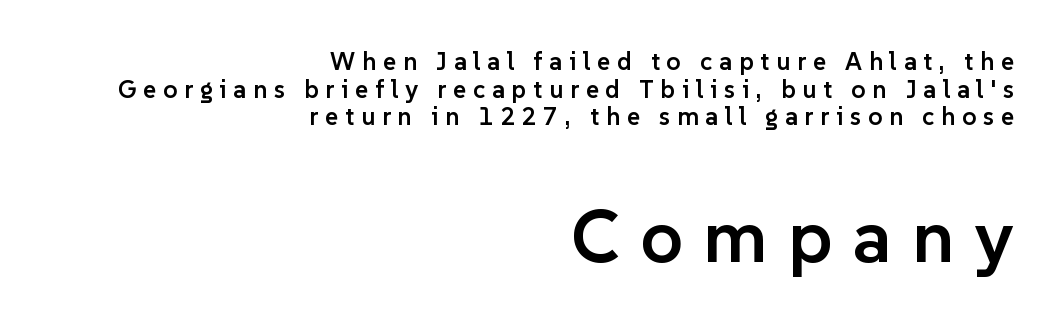
{"serif": "no", "italic": "no", "bold": "semi", "weight": "semibold", "width": "normal", "stroke_contrast": "low", "x_height": "medium", "monospaced": "no", "underline": "no", "align": "right", "line_spacing": "tight", "line_spacing_ratio": 1.11, "letter_spacing": "wide", "letter_spacing_em": 0.27, "larger_block": "second", "size_ratio": 3.0, "glyph_px": 75}
